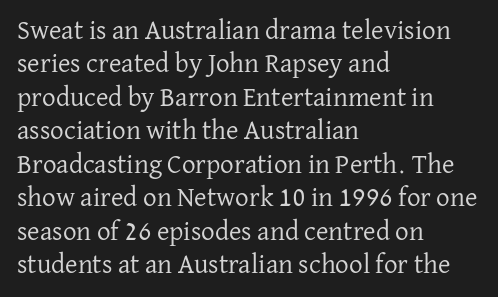
{"italic": "no", "bold": "no", "underline": "no", "align": "left", "line_spacing_ratio": 1.24, "letter_spacing": "normal", "letter_spacing_em": 0.0, "glyph_px": 27}
